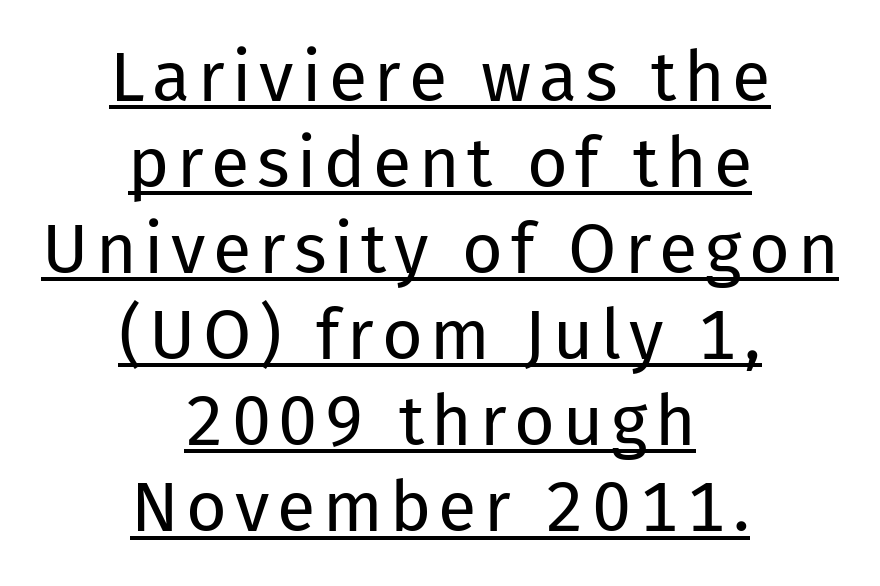
The image shows 70 px regular-weight sans-serif type, upright; set centered, line spacing 1.23x, underlined; low stroke contrast and a medium x-height.
